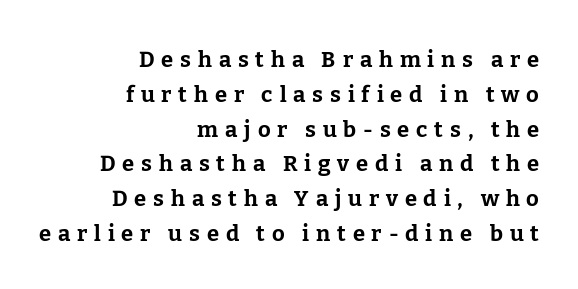
The image shows 22 px bold type, upright; set right-aligned, normal line spacing (1.58x), unusually wide letter spacing (+0.31 em), not underlined.
